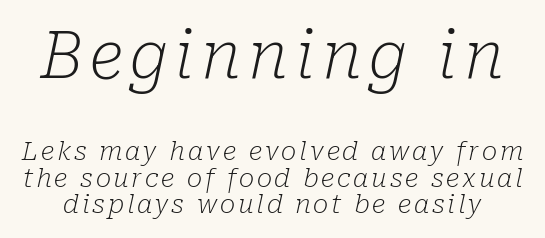
{"serif": "yes", "italic": "yes", "lean": "right", "slant_degrees": 10, "bold": "no", "weight": "light", "width": "normal", "stroke_contrast": "low", "x_height": "medium", "monospaced": "no", "underline": "no", "line_spacing": "tight", "line_spacing_ratio": 1.02, "larger_block": "first", "size_ratio": 2.5, "glyph_px": 65}
